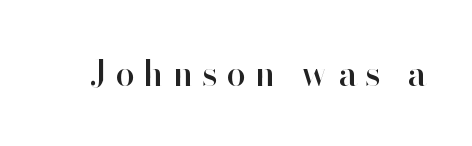
Q: Is the text italic (slanted)? A: No, it is upright.
Q: Is the typeface a serif or a sans-serif typeface? A: Sans-serif.
Q: Is the text underlined? A: No.
Q: Is the spacing between letters normal or unusually wide? A: Unusually wide.
Q: Width (condensed, normal, or wide)? A: Normal.
Q: Stroke contrast? A: High.
Q: x-height? A: Small.
Q: Monospaced? A: No.
